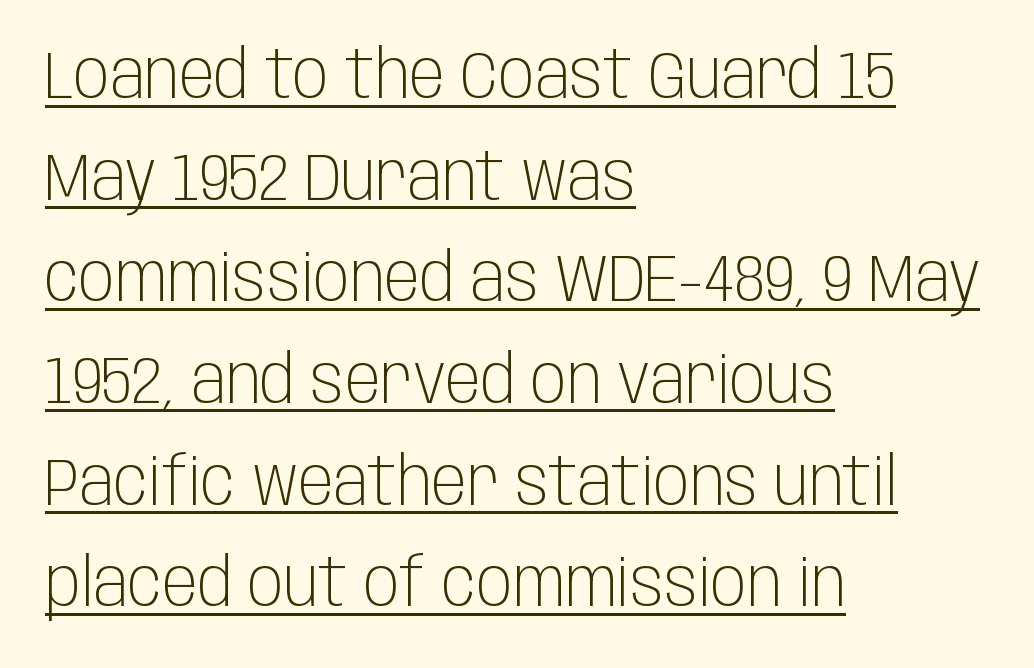
{"serif": "no", "italic": "no", "bold": "no", "weight": "light", "width": "condensed", "stroke_contrast": "low", "x_height": "large", "monospaced": "no", "underline": "yes", "align": "left", "line_spacing": "normal", "line_spacing_ratio": 1.54, "letter_spacing": "normal", "letter_spacing_em": 0.0, "glyph_px": 66}
